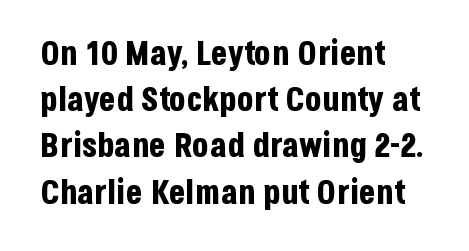
Q: Is the text bold? A: Yes.
Q: Is the text italic (slanted)? A: No, it is upright.
Q: Is the typeface a serif or a sans-serif typeface? A: Sans-serif.
Q: Is the text underlined? A: No.
Q: How is the paragraph aligned? A: Left-aligned.
Q: Is the spacing between letters normal or unusually wide? A: Normal.
Q: Is the spacing between lines tight, normal or loose? A: Normal.
Q: Width (condensed, normal, or wide)? A: Condensed.
Q: Stroke contrast? A: Low.
Q: x-height? A: Large.
Q: Monospaced? A: No.
